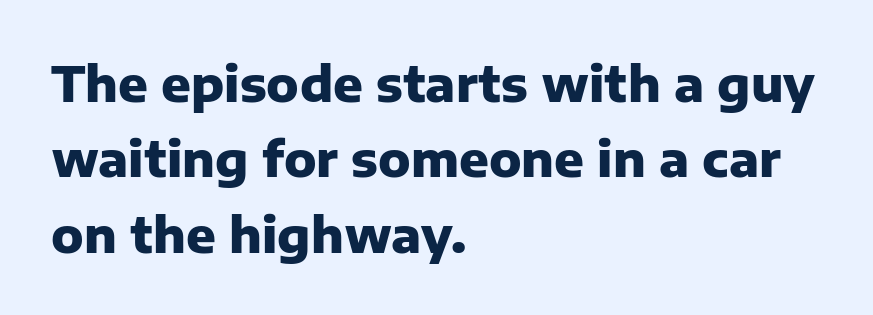
{"serif": "no", "italic": "no", "bold": "yes", "weight": "heavy", "width": "normal", "stroke_contrast": "low", "x_height": "medium", "monospaced": "no", "underline": "no", "align": "left", "line_spacing": "normal", "line_spacing_ratio": 1.54, "letter_spacing": "normal", "letter_spacing_em": 0.0, "glyph_px": 49}
